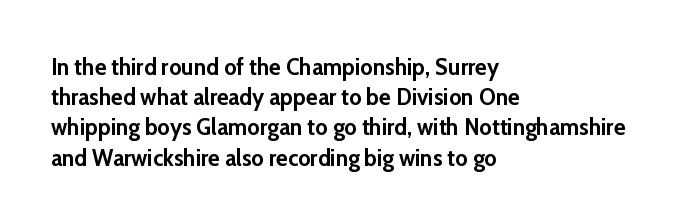
{"italic": "no", "bold": "yes", "underline": "no", "align": "left", "line_spacing": "normal", "line_spacing_ratio": 1.26, "letter_spacing": "normal", "letter_spacing_em": 0.0, "glyph_px": 24}
